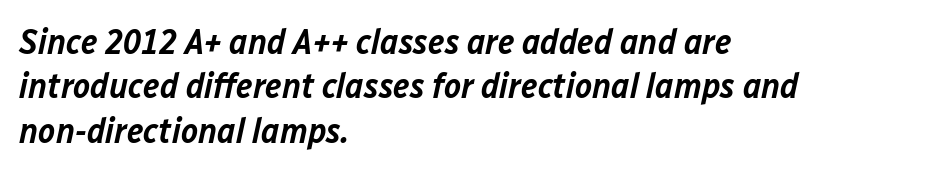
Q: Is the text bold? A: Semi-bold.
Q: Is the text italic (slanted)? A: Yes, it leans right by about 12 degrees.
Q: Is the text underlined? A: No.
Q: How is the paragraph aligned? A: Left-aligned.
Q: Is the spacing between letters normal or unusually wide? A: Normal.
Q: Width (condensed, normal, or wide)? A: Normal.
Q: Stroke contrast? A: Low.
Q: x-height? A: Medium.
Q: Monospaced? A: No.
